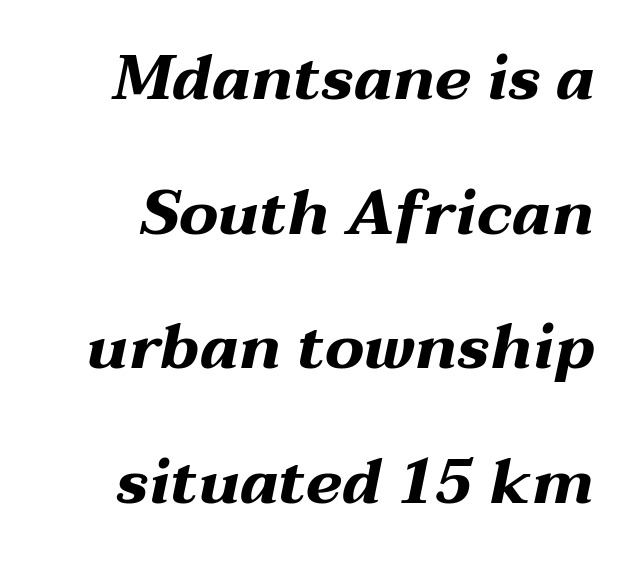
Each glyph is drawn with heavy, bold strokes. Each letter keeps its own natural width here, so spacing adapts to shape. What stands out about the letter spacing? Nothing — it is the standard amount. Rows of type keep a wide berth in the vertical direction.
